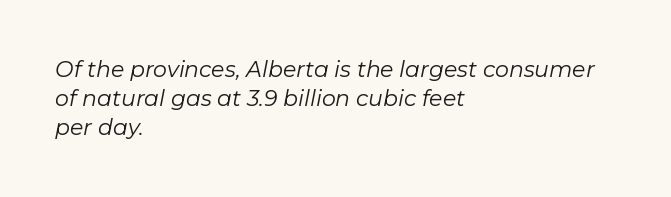
{"italic": "yes", "lean": "right", "slant_degrees": 11, "bold": "no", "underline": "no", "align": "left", "line_spacing": "normal", "line_spacing_ratio": 1.32, "letter_spacing": "normal", "letter_spacing_em": 0.0, "glyph_px": 22}
